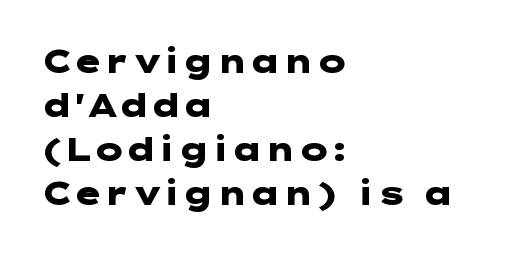
{"serif": "no", "italic": "no", "bold": "yes", "weight": "heavy", "width": "wide", "stroke_contrast": "low", "x_height": "medium", "underline": "no", "align": "left", "line_spacing": "normal", "line_spacing_ratio": 1.38, "letter_spacing": "normal", "letter_spacing_em": 0.0, "glyph_px": 32}
